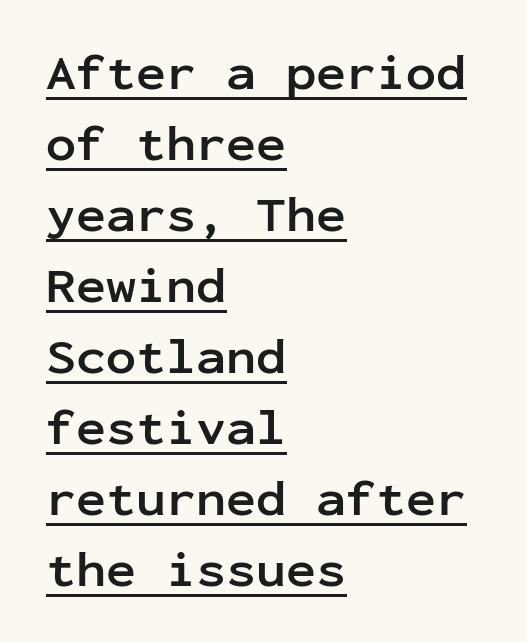
{"serif": "no", "italic": "no", "bold": "yes", "weight": "semibold", "width": "normal", "stroke_contrast": "low", "x_height": "medium", "monospaced": "yes", "underline": "yes", "align": "left", "line_spacing": "normal", "line_spacing_ratio": 1.42, "letter_spacing": "normal", "letter_spacing_em": 0.0, "glyph_px": 50}
